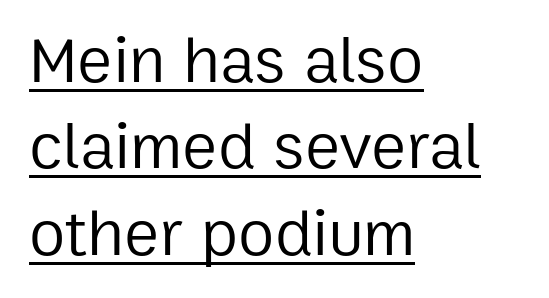
{"serif": "no", "italic": "no", "bold": "no", "weight": "regular", "width": "normal", "stroke_contrast": "low", "x_height": "medium", "monospaced": "no", "underline": "yes", "align": "left", "line_spacing": "normal", "line_spacing_ratio": 1.31, "letter_spacing": "normal", "letter_spacing_em": 0.0, "glyph_px": 66}
